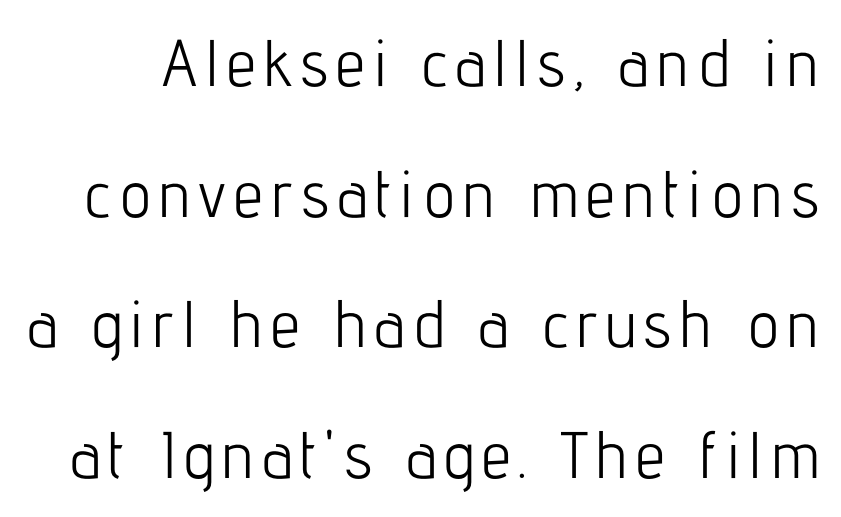
Note the varied advance widths — an 'i' is clearly narrower than an 'm'. The area under the type is left untouched. Heaviness? Minimal to ordinary, like unemphasized prose. A great deal of white space separates one row of letters from the next. You can tell it's not italic because the verticals are truly vertical.
